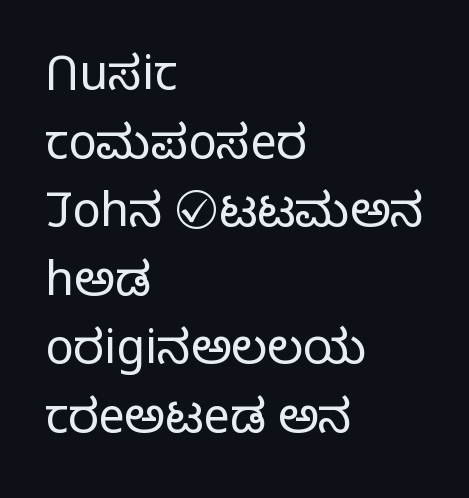
The image shows 47 px light sans-serif type, upright; set left-aligned, normal line spacing (1.46x), normal letter spacing, not underlined; low stroke contrast and a medium x-height.
